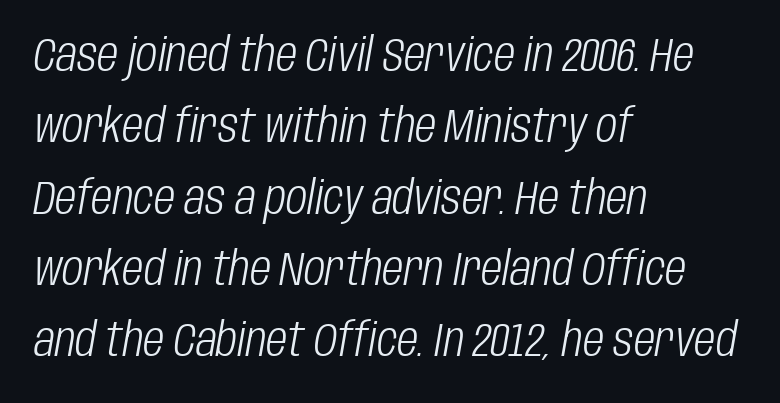
The rows are spaced the way most documents space them. Glyph-to-glyph distance matches everyday printed text. Unmarked baselines from the first word to the last. A student would call this left alignment; a typographer would say flush left, rag right.
